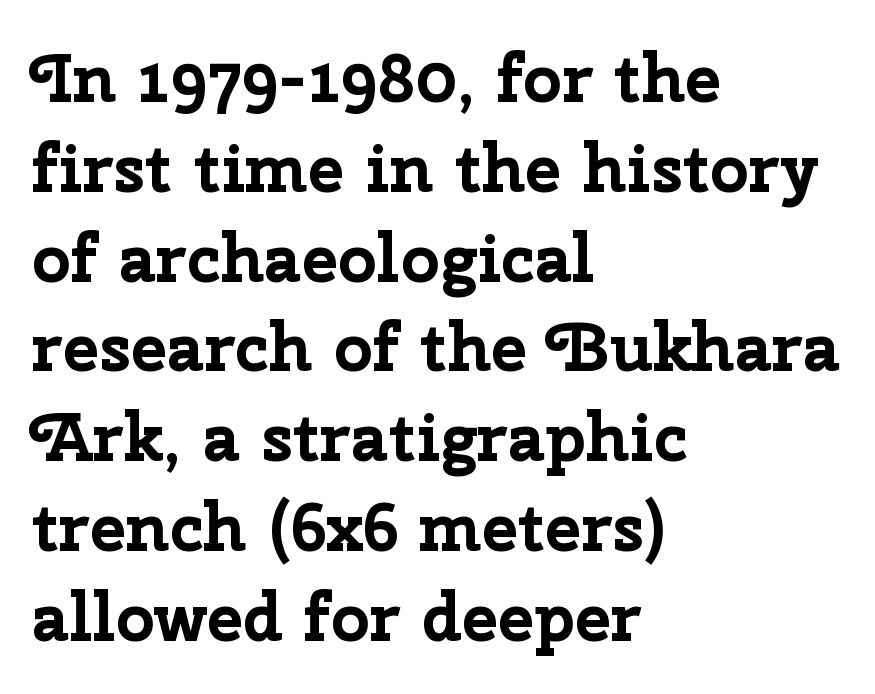
{"serif": "no", "italic": "no", "bold": "yes", "weight": "bold", "width": "normal", "stroke_contrast": "low", "x_height": "medium", "monospaced": "no", "underline": "no", "align": "left", "line_spacing": "normal", "line_spacing_ratio": 1.32, "letter_spacing": "normal", "letter_spacing_em": 0.0, "glyph_px": 68}
